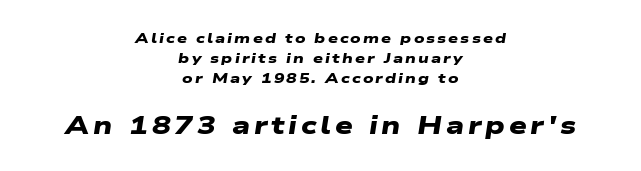
{"bold": "yes", "underline": "no", "align": "center", "line_spacing": "normal", "line_spacing_ratio": 1.42, "larger_block": "second", "size_ratio": 1.79, "glyph_px": 25}
